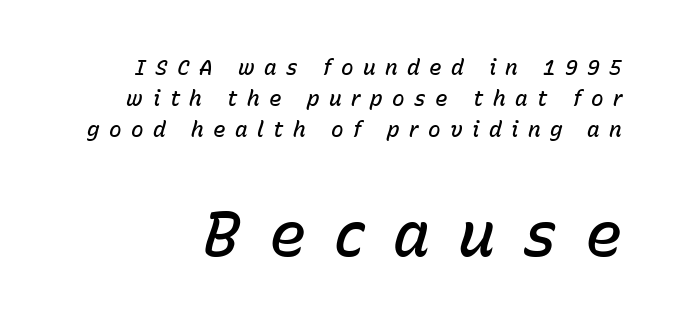
Q: Is the text bold? A: Semi-bold.
Q: Is the text italic (slanted)? A: Yes, it leans right by about 15 degrees.
Q: Is the text underlined? A: No.
Q: Is the spacing between letters normal or unusually wide? A: Unusually wide.
Q: Is the spacing between lines tight, normal or loose? A: Normal.
Q: Which block of text is set in a larger size, the first (top) or the second (bottom)? A: The second (bottom) one.
Q: Width (condensed, normal, or wide)? A: Normal.
Q: Stroke contrast? A: Low.
Q: x-height? A: Medium.
Q: Monospaced? A: No.
